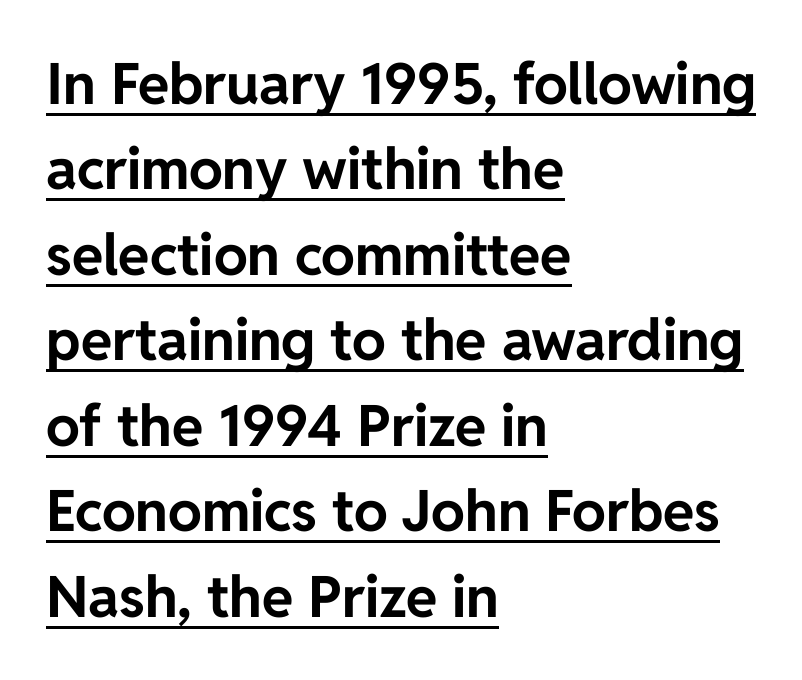
Each new line begins a customary step beneath the previous one. Each glyph is drawn with heavy, bold strokes. Compared with typical body copy, the letter spacing here is the same. The rendering shows plain stroke endings on the letterforms — a sans-serif design. Students, observe the line beneath the letters — that is underlining. It's the straight-up-and-down kind of type.
